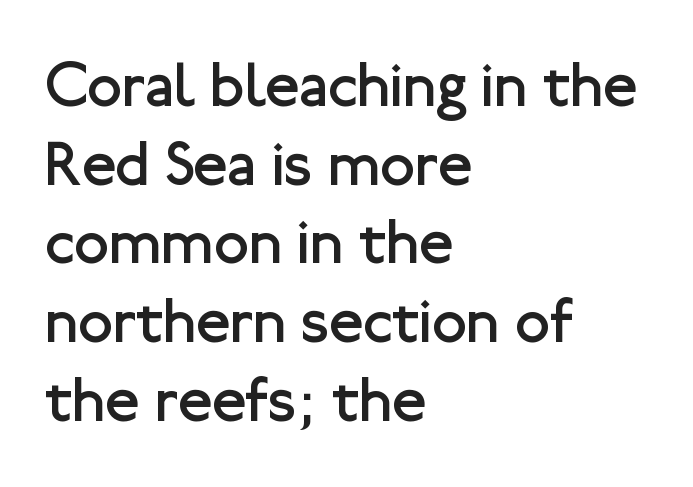
Check the space under the baseline: it is left empty. Stems here are at most as thick as an everyday book face. Italic? Not at all — the glyphs are vertical. Vertically, the passage feels balanced, rows spaced as you'd expect. Stroke terminals: plain, sans-serif.
